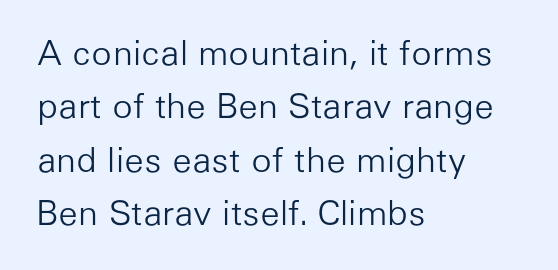
A typesetter would call this proportional, since set widths differ per character. Caption: standard tracking, unaltered. Reading down the column, the eye jumps a familiar distance to each next line. Notice how the stems are strictly vertical — no italics here.
